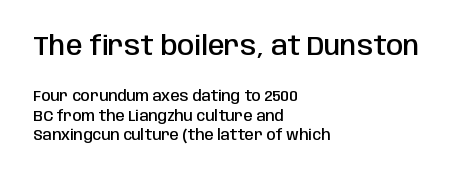
Does the lettering tilt? It doesn't — this is upright. The rendering uses a semibold face; strokes are thickened but not to full bold. Compare the two chunks: the upper has the greater cap height. This rendering uses left alignment, leaving the right contour irregular. Horizontal bands of white between lines are of average thickness. The gaps between neighbouring characters are ordinary and unremarkable.
